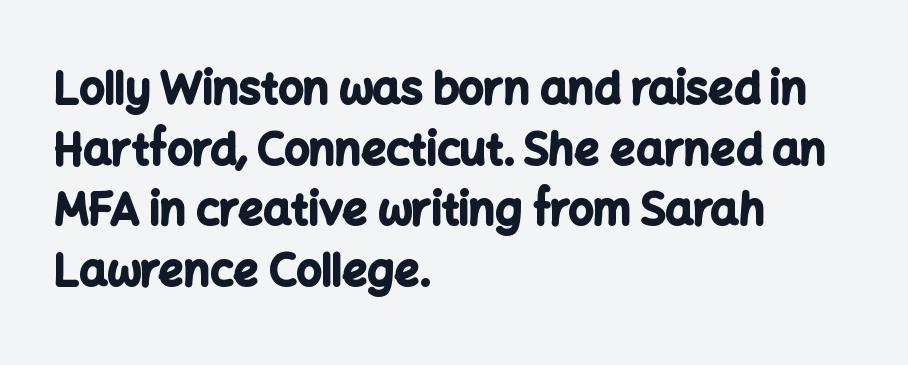
Q: Is the text bold? A: Yes.
Q: Is the text italic (slanted)? A: No, it is upright.
Q: Is the typeface a serif or a sans-serif typeface? A: Sans-serif.
Q: Is the text underlined? A: No.
Q: How is the paragraph aligned? A: Left-aligned.
Q: Is the spacing between letters normal or unusually wide? A: Normal.
Q: Is the spacing between lines tight, normal or loose? A: Normal.
Q: Width (condensed, normal, or wide)? A: Normal.
Q: Stroke contrast? A: Low.
Q: x-height? A: Medium.
Q: Monospaced? A: No.
